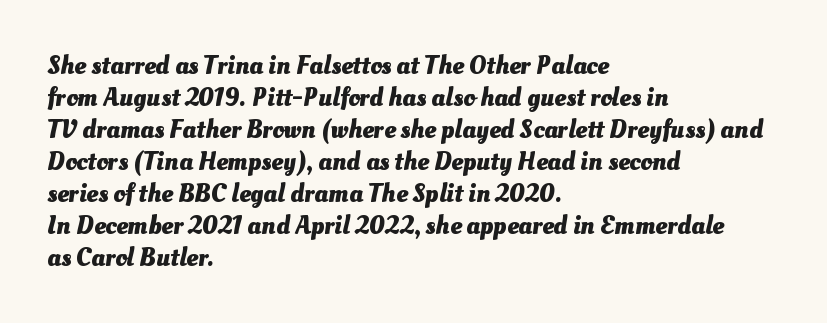
{"bold": "yes", "underline": "no", "align": "left", "line_spacing_ratio": 1.23, "letter_spacing": "normal", "letter_spacing_em": 0.0, "glyph_px": 26}
